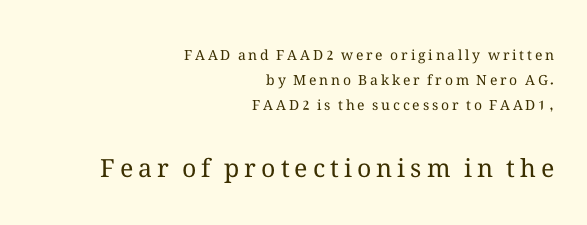
Q: Is the text bold? A: No.
Q: Is the text italic (slanted)? A: No, it is upright.
Q: Is the text underlined? A: No.
Q: How is the paragraph aligned? A: Right-aligned.
Q: Is the spacing between letters normal or unusually wide? A: Unusually wide.
Q: Which block of text is set in a larger size, the first (top) or the second (bottom)? A: The second (bottom) one.
